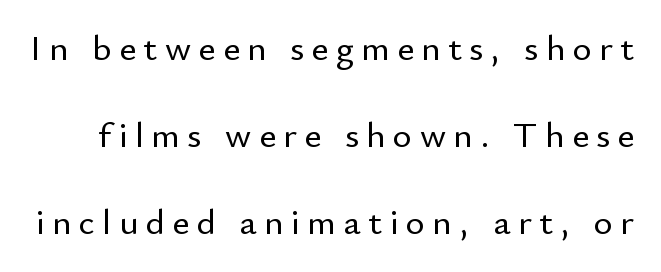
The image shows 36 px sans-serif type, upright; set loose line spacing (2.41x), unusually wide letter spacing (+0.21 em), not underlined; low stroke contrast and a small x-height.
